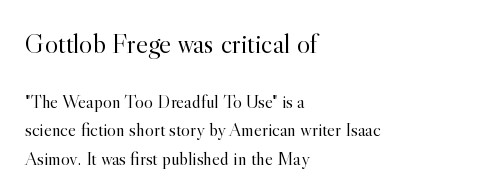
Posture: straight, roman, zero tilt. The initial chunk of copy outweighs the following chunk in type size. I'd call this a serif setting — the letters wear small feet. All the whitespace from short lines collects on the right. Each new line begins a customary step beneath the previous one.
